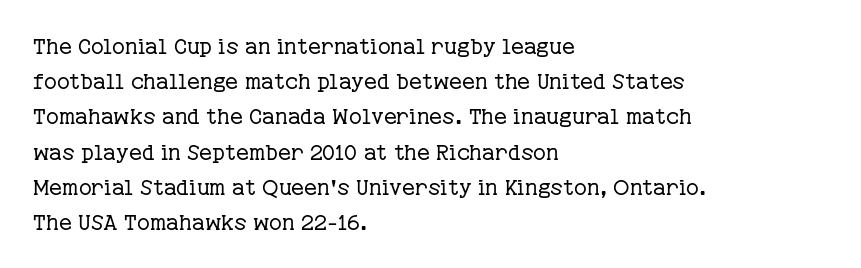
Q: Is the text bold? A: No.
Q: Is the text italic (slanted)? A: No, it is upright.
Q: Is the text underlined? A: No.
Q: How is the paragraph aligned? A: Left-aligned.
Q: Is the spacing between letters normal or unusually wide? A: Normal.
Q: Is the spacing between lines tight, normal or loose? A: Normal.
